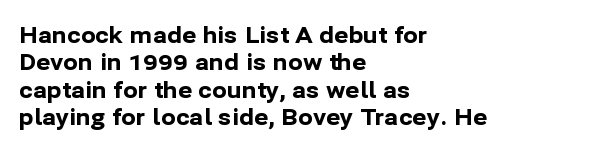
Q: Is the text bold? A: Yes.
Q: Is the text italic (slanted)? A: No, it is upright.
Q: Is the text underlined? A: No.
Q: How is the paragraph aligned? A: Left-aligned.
Q: Is the spacing between letters normal or unusually wide? A: Normal.
Q: Is the spacing between lines tight, normal or loose? A: Normal.
